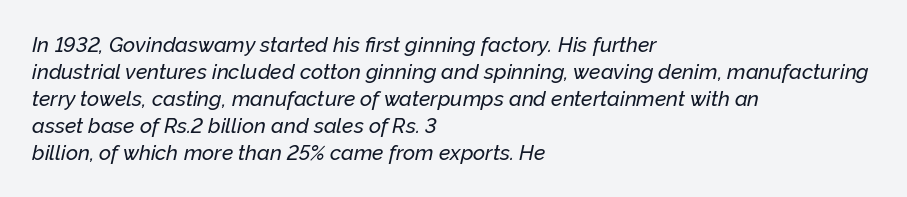
Check under the words: just untouched page. Regarding leading, the lines here are spaced in the standard way. Line beginnings align vertically; line endings do not. How are the letters spaced? Ordinarily, with no added tracking.
